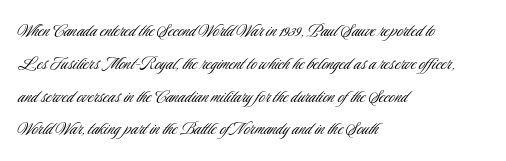
{"bold": "no", "underline": "no", "align": "left", "line_spacing": "normal", "line_spacing_ratio": 1.56, "letter_spacing": "normal", "letter_spacing_em": 0.0, "glyph_px": 21}
